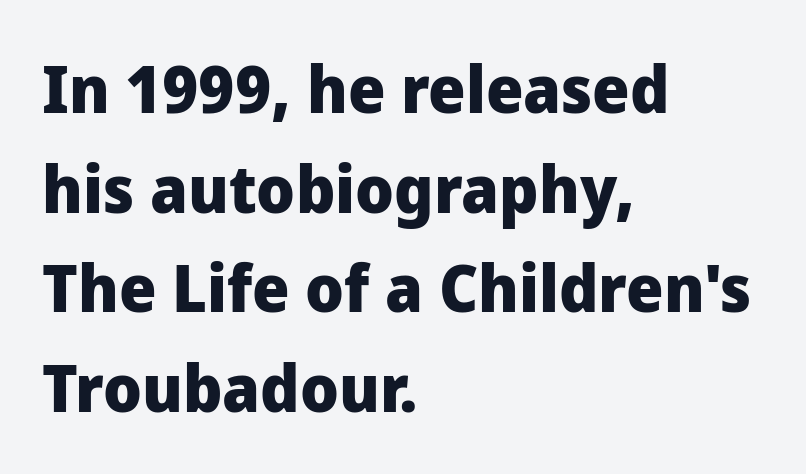
Q: Is the text bold? A: Yes.
Q: Is the text italic (slanted)? A: No, it is upright.
Q: Is the typeface a serif or a sans-serif typeface? A: Sans-serif.
Q: Is the text underlined? A: No.
Q: How is the paragraph aligned? A: Left-aligned.
Q: Is the spacing between letters normal or unusually wide? A: Normal.
Q: Is the spacing between lines tight, normal or loose? A: Normal.
Q: Width (condensed, normal, or wide)? A: Normal.
Q: Stroke contrast? A: Low.
Q: x-height? A: Medium.
Q: Monospaced? A: No.
